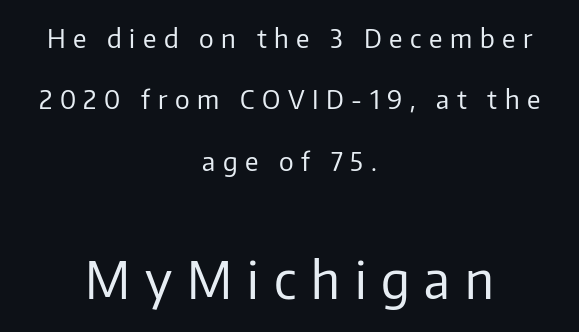
{"serif": "no", "italic": "no", "bold": "no", "weight": "regular", "width": "normal", "stroke_contrast": "low", "x_height": "medium", "monospaced": "no", "underline": "no", "align": "center", "line_spacing": "loose", "line_spacing_ratio": 2.36, "letter_spacing": "wide", "letter_spacing_em": 0.29, "larger_block": "second", "size_ratio": 1.96, "glyph_px": 51}
